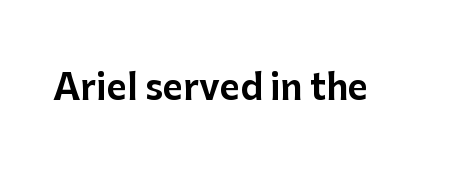
Q: Is the text italic (slanted)? A: No, it is upright.
Q: Is the typeface a serif or a sans-serif typeface? A: Sans-serif.
Q: Is the text underlined? A: No.
Q: Is the spacing between letters normal or unusually wide? A: Normal.
Q: Width (condensed, normal, or wide)? A: Normal.
Q: Stroke contrast? A: Low.
Q: x-height? A: Medium.
Q: Monospaced? A: No.
